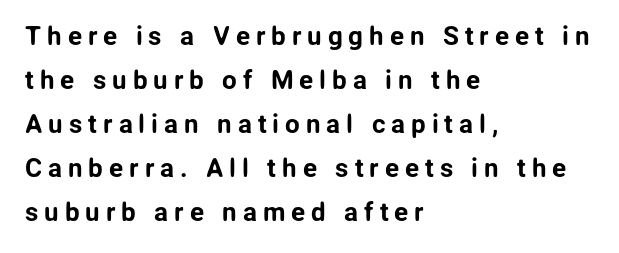
Q: Is the text italic (slanted)? A: No, it is upright.
Q: Is the text underlined? A: No.
Q: How is the paragraph aligned? A: Left-aligned.
Q: Is the spacing between letters normal or unusually wide? A: Unusually wide.
Q: Is the spacing between lines tight, normal or loose? A: Normal.
